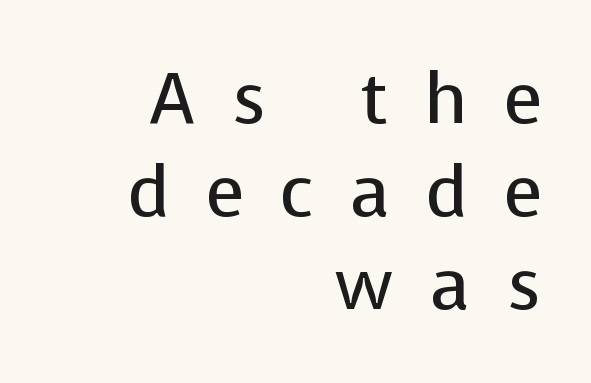
Leading matches the norm, producing a regular column. Type style note: lacks serifs. Is this a heavy cut? Hardly; it is regular or lighter. It's the straight-up-and-down kind of type.
